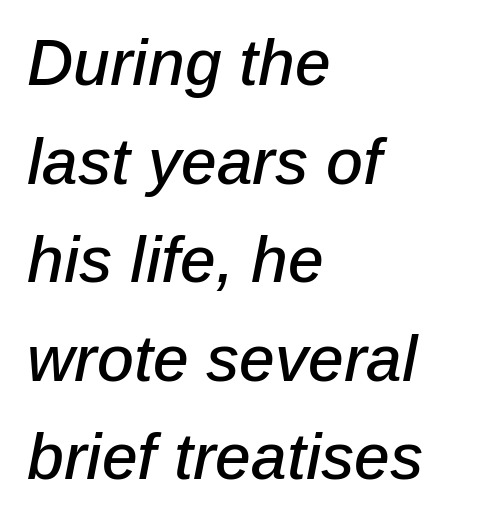
{"italic": "yes", "lean": "right", "slant_degrees": 12, "width": "normal", "stroke_contrast": "low", "x_height": "medium", "monospaced": "no", "underline": "no", "align": "left", "line_spacing": "normal", "line_spacing_ratio": 1.54, "letter_spacing": "normal", "letter_spacing_em": 0.0, "glyph_px": 64}
